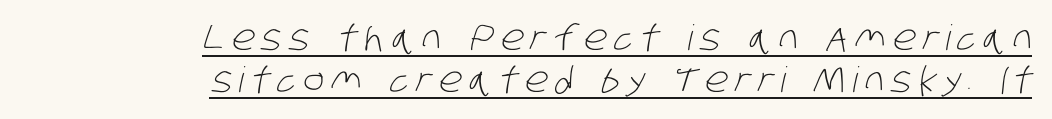
The image shows 35 px light, condensed sans-serif type; set right-aligned, line spacing 1.19x, unusually wide letter spacing (+0.2 em), underlined; low stroke contrast and a large x-height.
